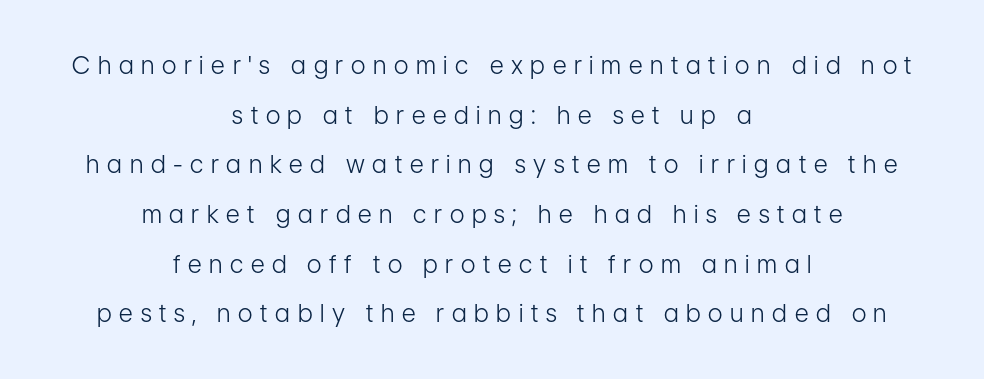
{"italic": "no", "bold": "no", "underline": "no", "align": "center", "line_spacing": "loose", "line_spacing_ratio": 2.07, "letter_spacing": "wide", "letter_spacing_em": 0.32, "glyph_px": 24}
